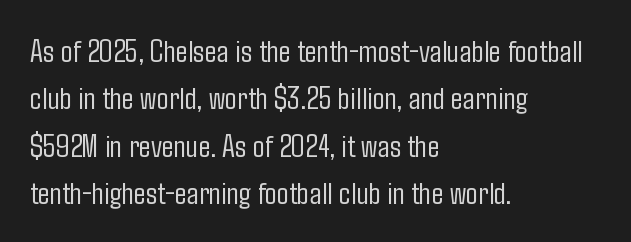
Q: Is the text bold? A: No.
Q: Is the text italic (slanted)? A: No, it is upright.
Q: Is the typeface a serif or a sans-serif typeface? A: Sans-serif.
Q: Is the text underlined? A: No.
Q: How is the paragraph aligned? A: Left-aligned.
Q: Is the spacing between letters normal or unusually wide? A: Normal.
Q: Is the spacing between lines tight, normal or loose? A: Normal.
Q: Width (condensed, normal, or wide)? A: Condensed.
Q: Stroke contrast? A: Low.
Q: x-height? A: Medium.
Q: Monospaced? A: No.
